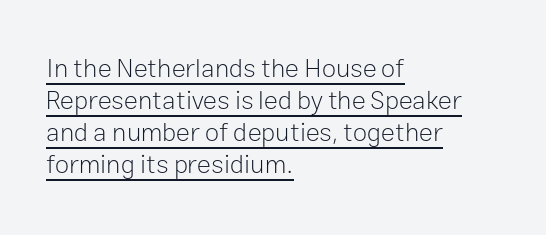
Q: Is the text bold? A: No.
Q: Is the text italic (slanted)? A: No, it is upright.
Q: Is the text underlined? A: Yes.
Q: How is the paragraph aligned? A: Left-aligned.
Q: Is the spacing between letters normal or unusually wide? A: Normal.
